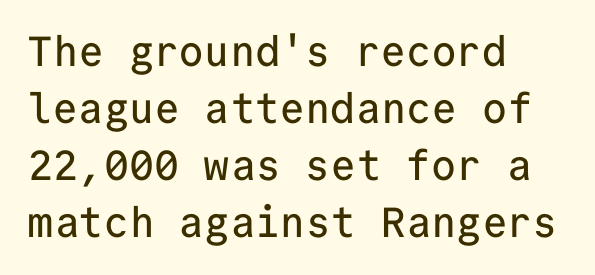
The image shows 42 px sans-serif type, upright, monospaced; set left-aligned, normal line spacing (1.36x), normal letter spacing, not underlined; low stroke contrast and a medium x-height.
